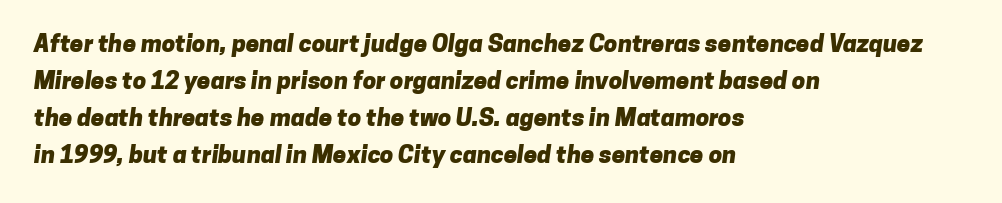
{"bold": "yes", "underline": "no", "align": "left", "line_spacing": "normal", "line_spacing_ratio": 1.54, "letter_spacing": "normal", "letter_spacing_em": 0.0, "glyph_px": 24}
